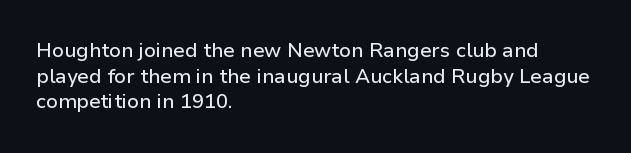
Q: Is the text italic (slanted)? A: No, it is upright.
Q: Is the text underlined? A: No.
Q: How is the paragraph aligned? A: Left-aligned.
Q: Is the spacing between letters normal or unusually wide? A: Normal.
Q: Is the spacing between lines tight, normal or loose? A: Normal.
